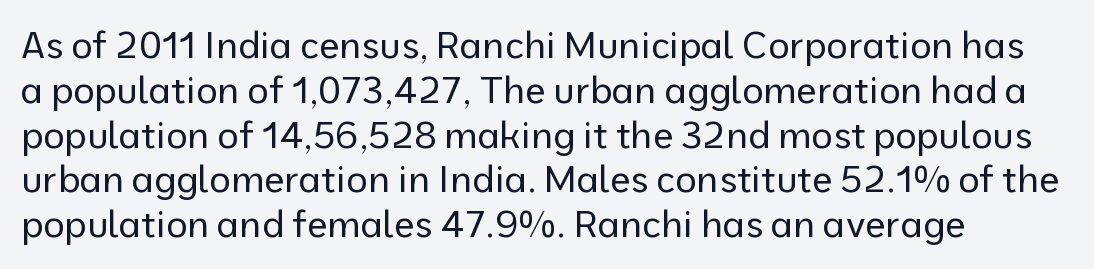
Q: Is the text bold? A: No.
Q: Is the text italic (slanted)? A: No, it is upright.
Q: Is the typeface a serif or a sans-serif typeface? A: Sans-serif.
Q: Is the text underlined? A: No.
Q: How is the paragraph aligned? A: Left-aligned.
Q: Is the spacing between letters normal or unusually wide? A: Normal.
Q: Width (condensed, normal, or wide)? A: Normal.
Q: Stroke contrast? A: Low.
Q: x-height? A: Medium.
Q: Monospaced? A: No.
